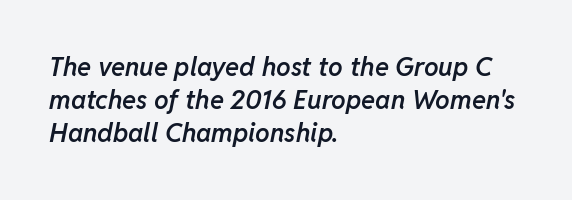
{"italic": "yes", "lean": "right", "slant_degrees": 11, "bold": "semi", "underline": "no", "align": "left", "line_spacing": "normal", "line_spacing_ratio": 1.27, "letter_spacing": "normal", "letter_spacing_em": 0.0, "glyph_px": 26}
